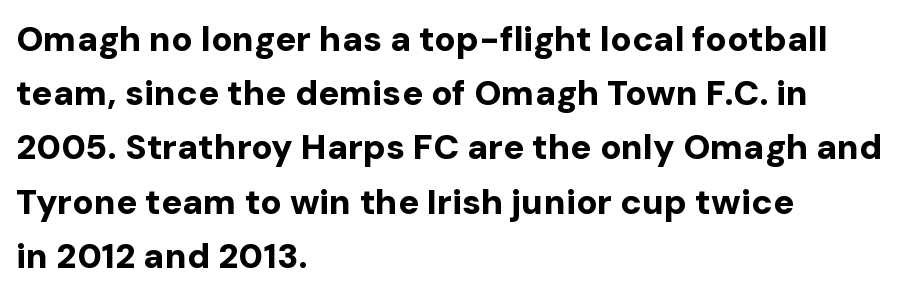
{"serif": "no", "italic": "no", "bold": "yes", "weight": "bold", "width": "normal", "stroke_contrast": "low", "x_height": "medium", "monospaced": "no", "underline": "no", "align": "left", "line_spacing": "normal", "line_spacing_ratio": 1.55, "letter_spacing": "normal", "letter_spacing_em": 0.0, "glyph_px": 35}
